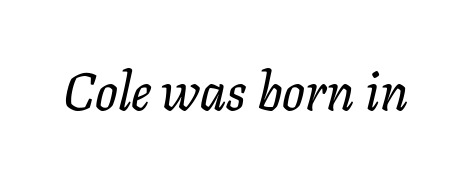
{"serif": "yes", "italic": "yes", "lean": "right", "slant_degrees": 11, "width": "normal", "stroke_contrast": "low", "x_height": "medium", "monospaced": "no", "underline": "no", "letter_spacing": "normal", "letter_spacing_em": 0.0, "glyph_px": 53}
